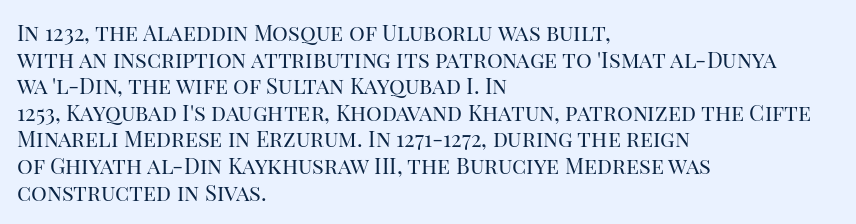
{"italic": "no", "bold": "no", "underline": "no", "align": "left", "line_spacing_ratio": 1.21, "letter_spacing": "normal", "letter_spacing_em": 0.0, "glyph_px": 22}
